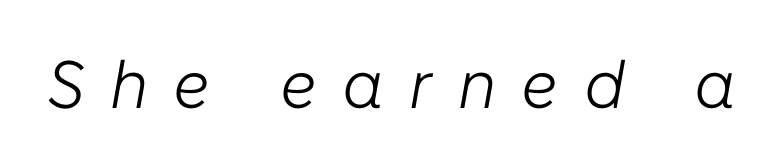
Q: Is the text bold? A: No.
Q: Is the text italic (slanted)? A: Yes, it leans right by about 10 degrees.
Q: Is the text underlined? A: No.
Q: Is the spacing between letters normal or unusually wide? A: Unusually wide.
Q: Width (condensed, normal, or wide)? A: Normal.
Q: Stroke contrast? A: Low.
Q: x-height? A: Medium.
Q: Monospaced? A: No.
